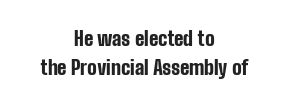
The image shows 20 px bold type, upright; set centered, normal line spacing (1.46x), normal letter spacing, not underlined.
